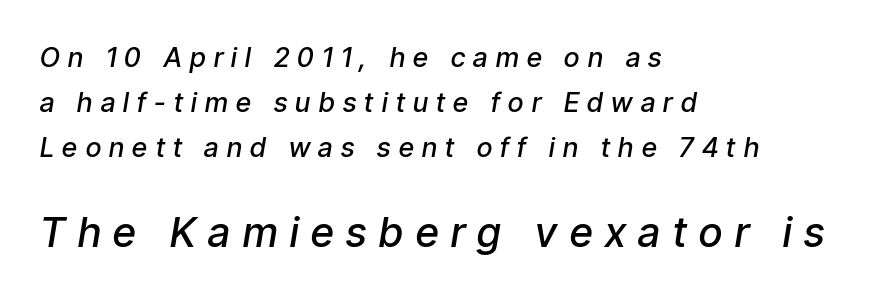
{"italic": "yes", "lean": "right", "slant_degrees": 9, "bold": "semi", "weight": "semibold", "width": "condensed", "stroke_contrast": "low", "x_height": "medium", "monospaced": "no", "underline": "no", "align": "left", "line_spacing": "normal", "line_spacing_ratio": 1.66, "letter_spacing": "wide", "letter_spacing_em": 0.31, "larger_block": "second", "size_ratio": 1.52, "glyph_px": 41}
